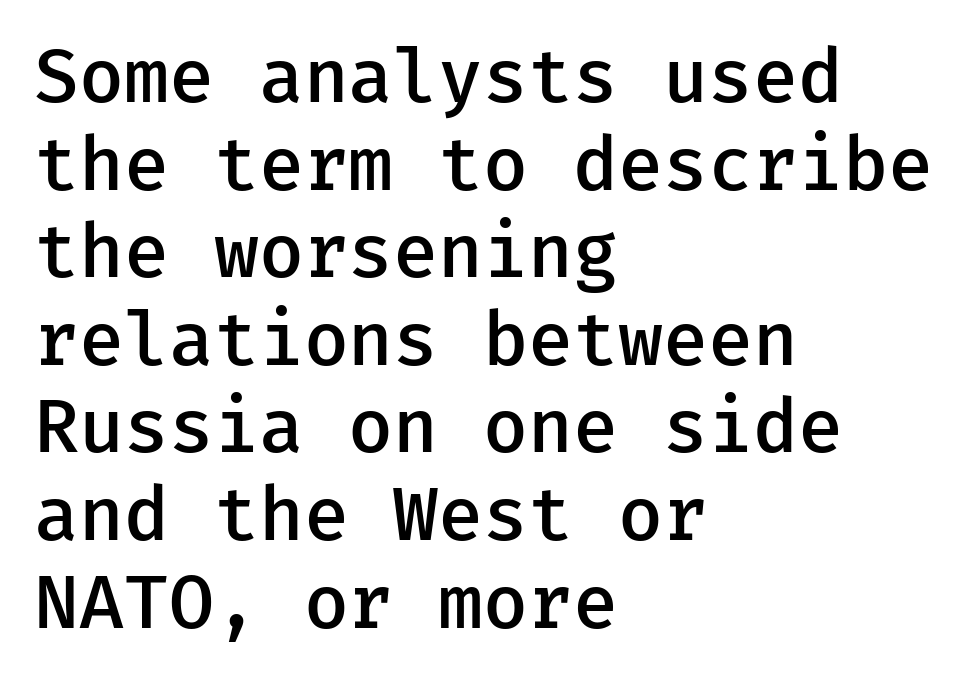
The image shows 73 px semibold sans-serif type, upright; set left-aligned, line spacing 1.2x, normal letter spacing, not underlined; low stroke contrast and a medium x-height.
